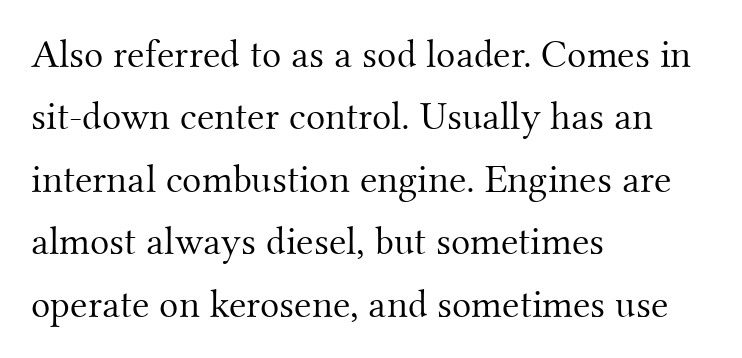
A typesetter would call this leading conventional body-copy spacing. Short and long lines alike share a common starting point at left. Do the letters lean? They stand straight. The zone under the glyphs is completely vacant.
